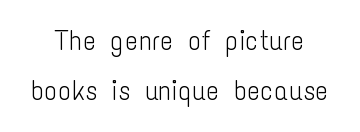
The image shows 28 px light, condensed sans-serif type, upright; set line spacing 1.8x, normal letter spacing, not underlined; low stroke contrast and a medium x-height.
